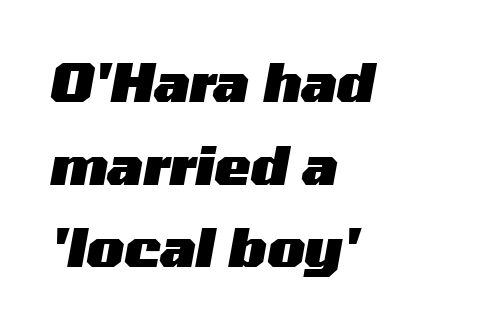
The image shows 54 px heavy, wide type, italic (leaning right); set left-aligned, normal line spacing (1.53x), normal letter spacing, not underlined; medium stroke contrast and a medium x-height.
